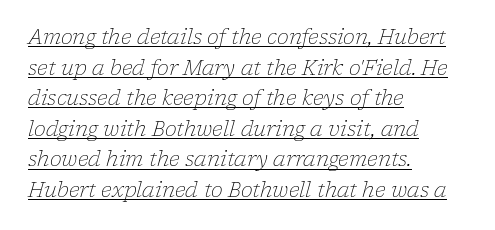
{"italic": "yes", "lean": "right", "slant_degrees": 17, "bold": "no", "underline": "yes", "align": "left", "line_spacing": "normal", "line_spacing_ratio": 1.53, "letter_spacing": "normal", "letter_spacing_em": 0.0, "glyph_px": 20}
